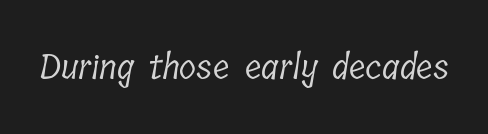
The image shows 35 px light, condensed serif type; set normal letter spacing, not underlined; low stroke contrast and a medium x-height.
